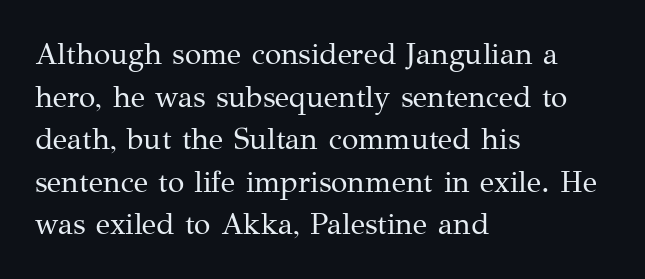
The typography opts for an upright posture over an oblique one. Spacing verdict: proportional, widths tailored to each character. The type is set solid horizontally, with unmodified tracking. A quiet, ordinary-to-light weight characterises the typeface. Layout note: lines flush left. Notice how descenders clear the ascenders below comfortably — that's standard leading.
